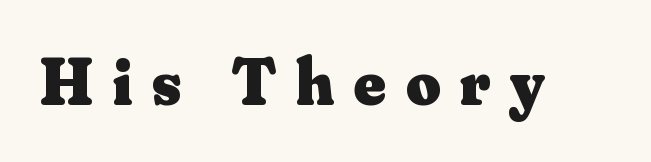
{"serif": "yes", "italic": "no", "bold": "yes", "weight": "heavy", "width": "normal", "stroke_contrast": "medium", "x_height": "small", "monospaced": "no", "underline": "no", "letter_spacing": "wide", "letter_spacing_em": 0.29, "glyph_px": 67}
